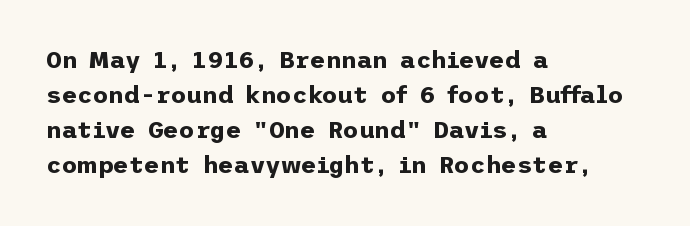
A classic flush-left, rag-right setting is used for this passage. The strokes are fattened all the way to bold. Plain, unruled lines of type. Tracking value appears to be zero — textbook default spacing.
